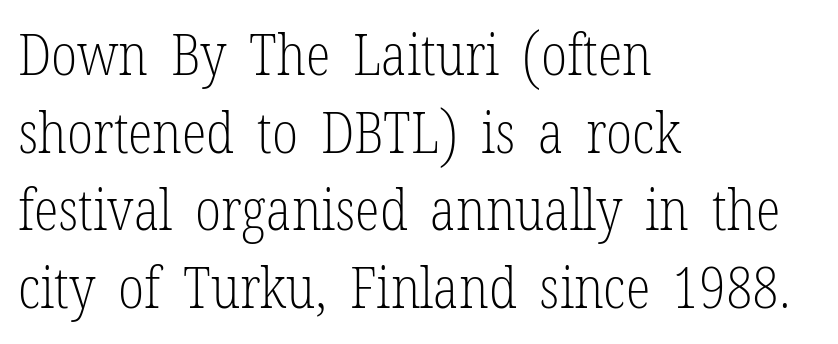
The paragraph has a hard left edge and a soft right edge. No heavy texture on the line: the type isn't bold. Has an underline been added? It has not. The glyphs in this specimen are seriffed.
